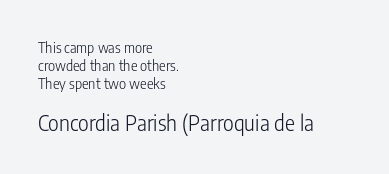
The image shows 21 px text type, upright; set left-aligned, normal line spacing (1.28x), normal letter spacing, not underlined; the second (bottom) block is 1.5x larger.
